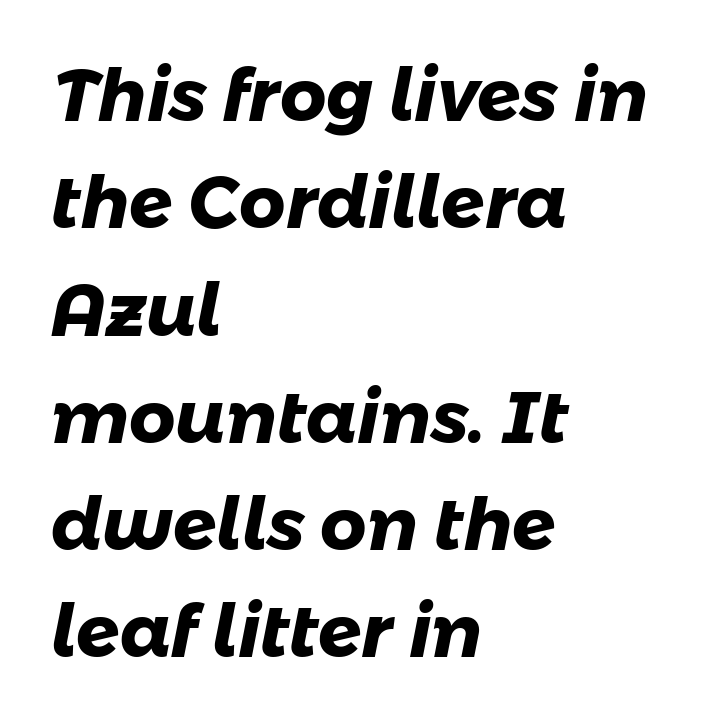
{"serif": "no", "bold": "yes", "weight": "heavy", "width": "normal", "stroke_contrast": "low", "x_height": "medium", "monospaced": "no", "underline": "no", "align": "left", "line_spacing": "normal", "line_spacing_ratio": 1.49, "letter_spacing": "normal", "letter_spacing_em": 0.0, "glyph_px": 72}
